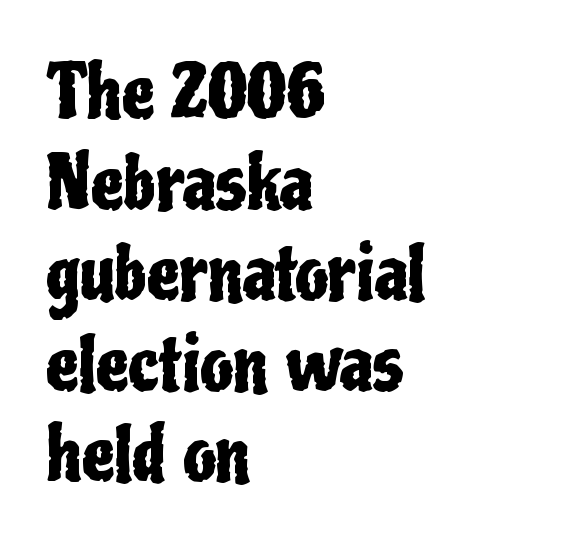
These lines keep a tight, regular rhythm from letter to letter. Where is the straight margin? On the left. The gap between lines stays unmarked. Type style note: lacks serifs. The rendering uses natural spacing where letterforms have individual widths. The axis of the letterforms is exactly vertical.
